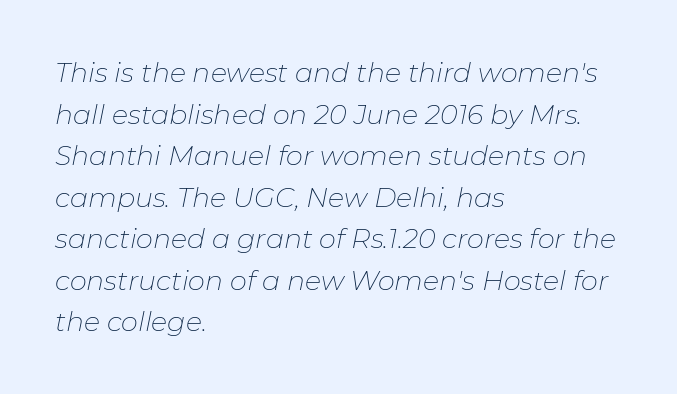
Short note: letters normally spaced. The passage shown leans; its letterforms are oblique. Is the type heavy? It reads as light-to-regular instead. These lines are set flush left with a ragged right edge.
